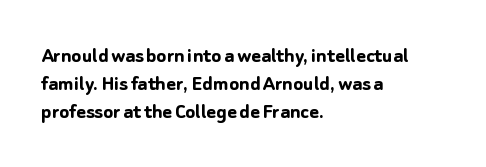
The image shows 23 px bold type, upright; set left-aligned, line spacing 1.22x, normal letter spacing, not underlined.
